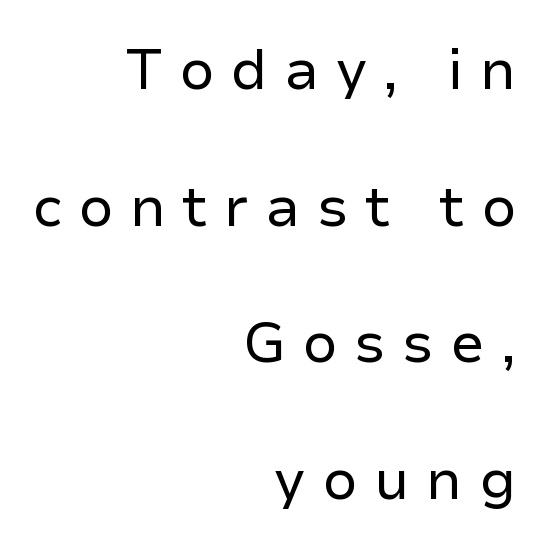
Q: Is the text bold? A: No.
Q: Is the text italic (slanted)? A: No, it is upright.
Q: Is the typeface a serif or a sans-serif typeface? A: Sans-serif.
Q: Is the text underlined? A: No.
Q: How is the paragraph aligned? A: Right-aligned.
Q: Is the spacing between letters normal or unusually wide? A: Unusually wide.
Q: Is the spacing between lines tight, normal or loose? A: Loose.
Q: Width (condensed, normal, or wide)? A: Normal.
Q: Stroke contrast? A: Low.
Q: x-height? A: Medium.
Q: Monospaced? A: No.
